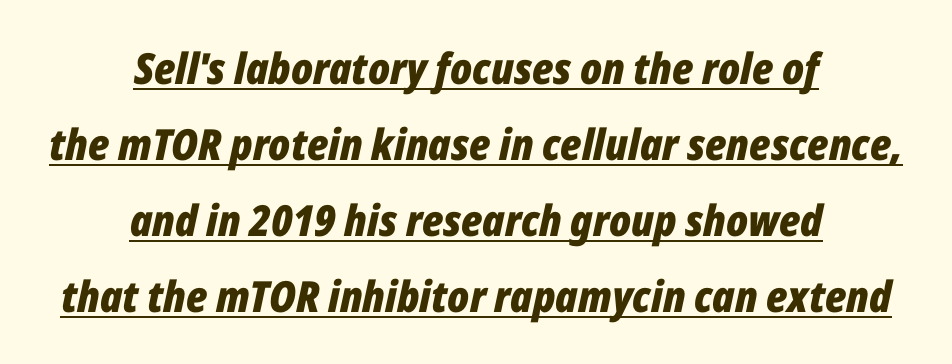
The image shows 43 px bold, condensed type, italic (leaning right); set centered, line spacing 1.77x, normal letter spacing, underlined; low stroke contrast and a medium x-height.
